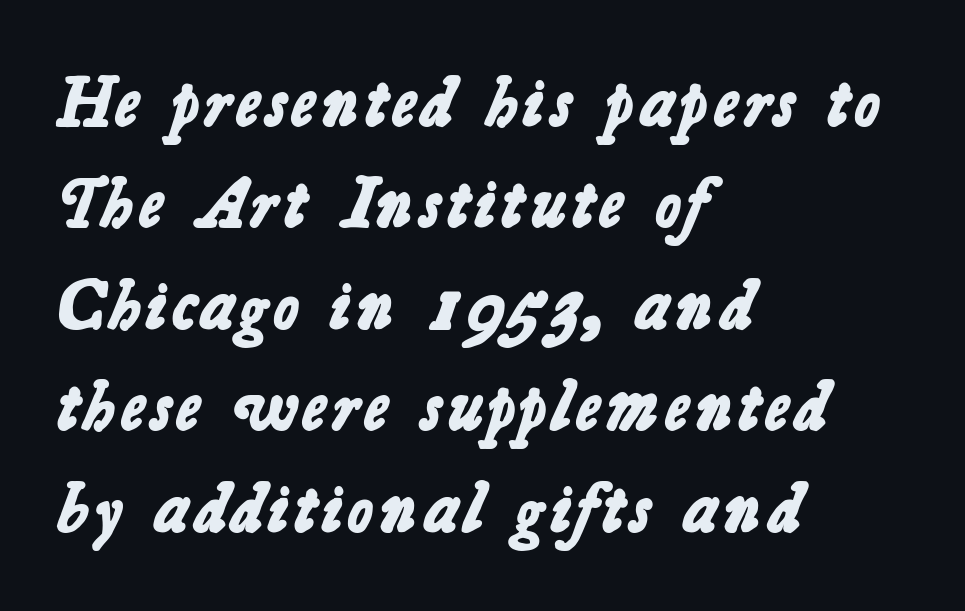
This sample uses a sans-serif face. The string is rendered with underlining switched off. Caption: multi-line text, flush left, ragged right. Interline gaps are of average width in this sample. Is the type bold? Yes — the strokes are clearly thick and heavy.
